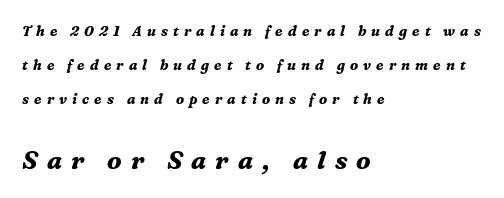
{"italic": "yes", "lean": "right", "slant_degrees": 16, "bold": "yes", "underline": "no", "align": "left", "line_spacing": "loose", "line_spacing_ratio": 2.42, "letter_spacing": "wide", "letter_spacing_em": 0.36, "larger_block": "second", "size_ratio": 1.79, "glyph_px": 25}
